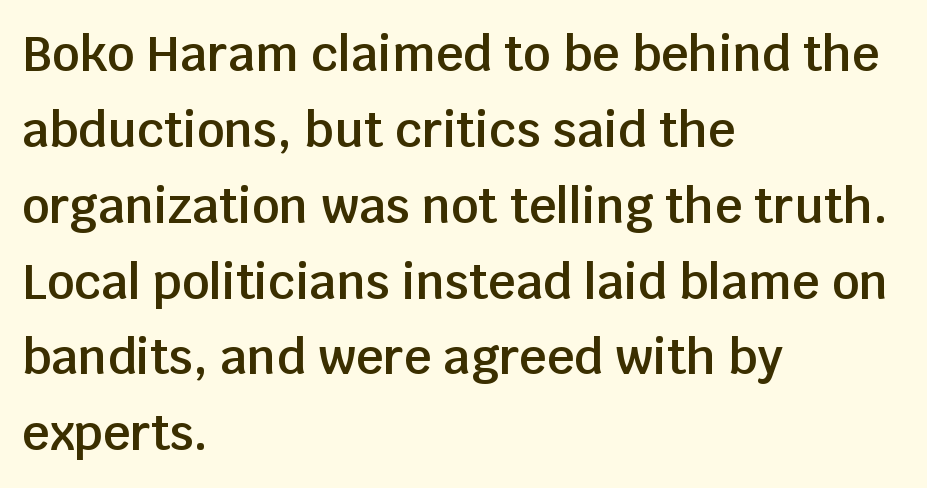
Q: Is the text bold? A: Semi-bold.
Q: Is the text italic (slanted)? A: No, it is upright.
Q: Is the typeface a serif or a sans-serif typeface? A: Sans-serif.
Q: Is the text underlined? A: No.
Q: How is the paragraph aligned? A: Left-aligned.
Q: Is the spacing between letters normal or unusually wide? A: Normal.
Q: Is the spacing between lines tight, normal or loose? A: Normal.
Q: Width (condensed, normal, or wide)? A: Normal.
Q: Stroke contrast? A: Low.
Q: x-height? A: Large.
Q: Monospaced? A: No.
